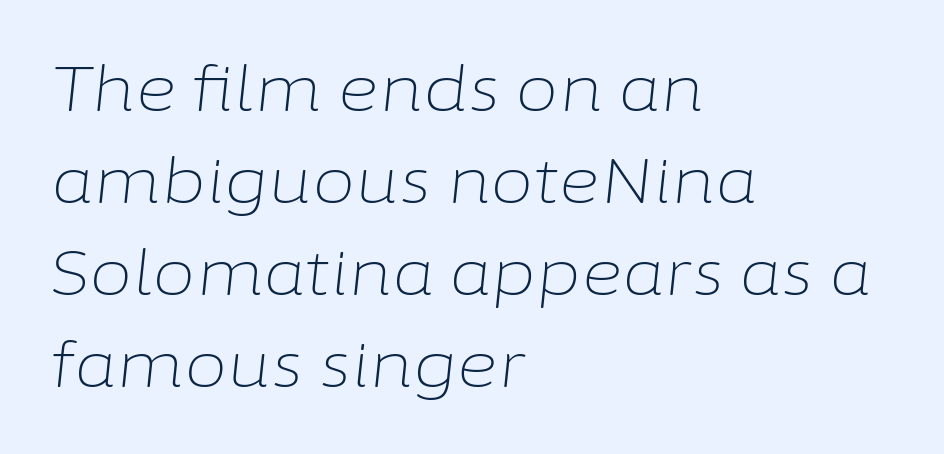
Q: Is the text bold? A: No.
Q: Is the text italic (slanted)? A: Yes, it leans right by about 6 degrees.
Q: Is the text underlined? A: No.
Q: How is the paragraph aligned? A: Left-aligned.
Q: Is the spacing between letters normal or unusually wide? A: Normal.
Q: Is the spacing between lines tight, normal or loose? A: Normal.
Q: Width (condensed, normal, or wide)? A: Normal.
Q: Stroke contrast? A: Low.
Q: x-height? A: Medium.
Q: Monospaced? A: No.
